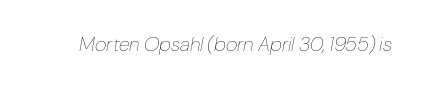
Q: Is the text bold? A: No.
Q: Is the text italic (slanted)? A: Yes, it leans right by about 10 degrees.
Q: Is the text underlined? A: No.
Q: Is the spacing between letters normal or unusually wide? A: Normal.
